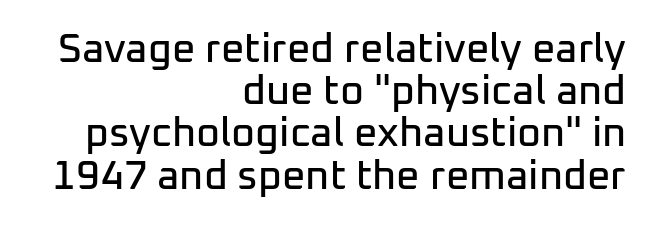
Q: Is the text italic (slanted)? A: No, it is upright.
Q: Is the typeface a serif or a sans-serif typeface? A: Sans-serif.
Q: Is the text underlined? A: No.
Q: How is the paragraph aligned? A: Right-aligned.
Q: Is the spacing between letters normal or unusually wide? A: Normal.
Q: Is the spacing between lines tight, normal or loose? A: Tight.
Q: Width (condensed, normal, or wide)? A: Normal.
Q: Stroke contrast? A: Low.
Q: x-height? A: Medium.
Q: Monospaced? A: No.
